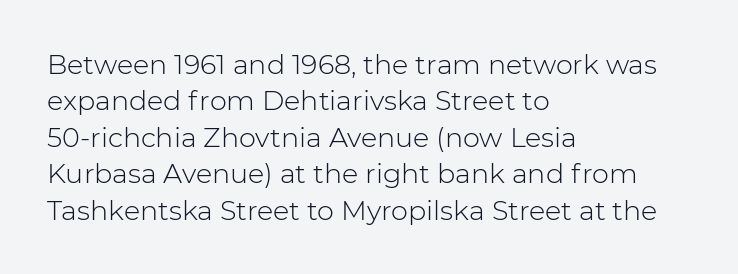
The image shows 27 px text type, upright; set left-aligned, normal line spacing (1.35x), normal letter spacing, not underlined.
